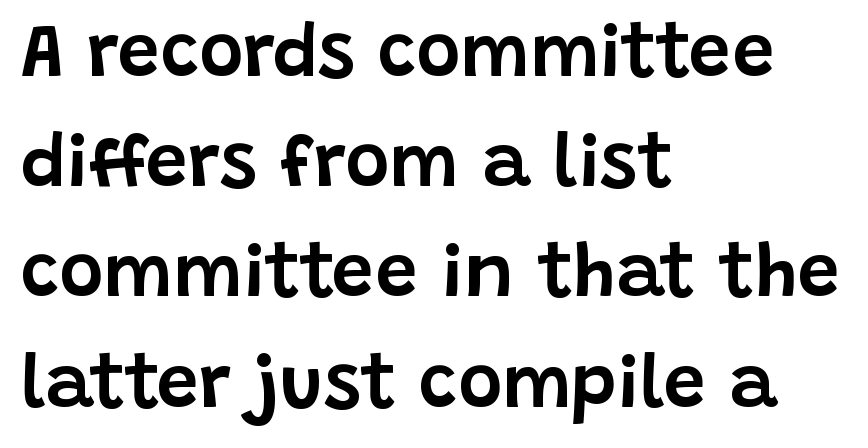
Q: Is the text italic (slanted)? A: No, it is upright.
Q: Is the typeface a serif or a sans-serif typeface? A: Sans-serif.
Q: Is the text underlined? A: No.
Q: How is the paragraph aligned? A: Left-aligned.
Q: Is the spacing between letters normal or unusually wide? A: Normal.
Q: Is the spacing between lines tight, normal or loose? A: Normal.
Q: Width (condensed, normal, or wide)? A: Normal.
Q: Stroke contrast? A: Low.
Q: x-height? A: Large.
Q: Monospaced? A: No.
